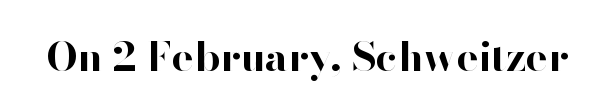
Q: Is the text bold? A: Yes.
Q: Is the text italic (slanted)? A: No, it is upright.
Q: Is the typeface a serif or a sans-serif typeface? A: Sans-serif.
Q: Is the text underlined? A: No.
Q: Is the spacing between letters normal or unusually wide? A: Normal.
Q: Width (condensed, normal, or wide)? A: Normal.
Q: Stroke contrast? A: High.
Q: x-height? A: Small.
Q: Monospaced? A: No.
